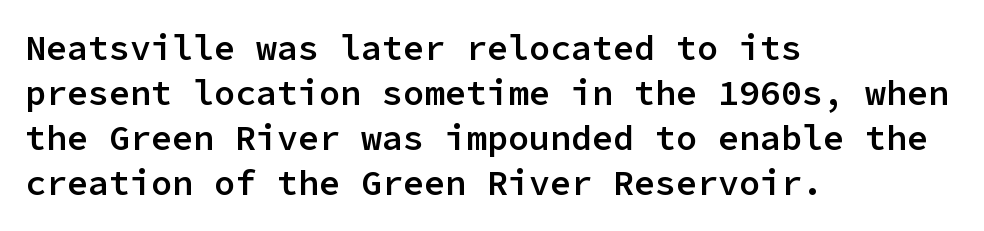
Q: Is the text bold? A: Semi-bold.
Q: Is the text italic (slanted)? A: No, it is upright.
Q: Is the typeface a serif or a sans-serif typeface? A: Sans-serif.
Q: Is the text underlined? A: No.
Q: How is the paragraph aligned? A: Left-aligned.
Q: Is the spacing between letters normal or unusually wide? A: Normal.
Q: Is the spacing between lines tight, normal or loose? A: Normal.
Q: Width (condensed, normal, or wide)? A: Normal.
Q: Stroke contrast? A: Low.
Q: x-height? A: Medium.
Q: Monospaced? A: Yes.
